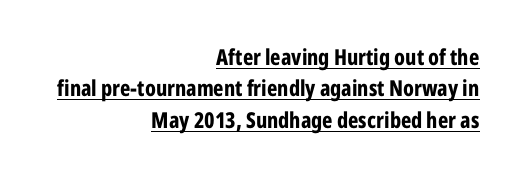
The image shows 22 px bold type, upright; set right-aligned, normal line spacing (1.43x), normal letter spacing, underlined.
